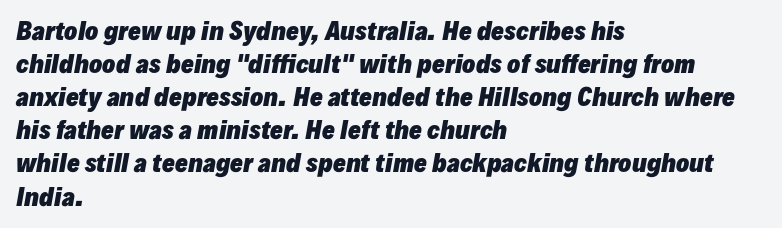
The image shows 24 px bold type, italic (leaning right); set left-aligned, normal line spacing (1.38x), normal letter spacing, not underlined.
